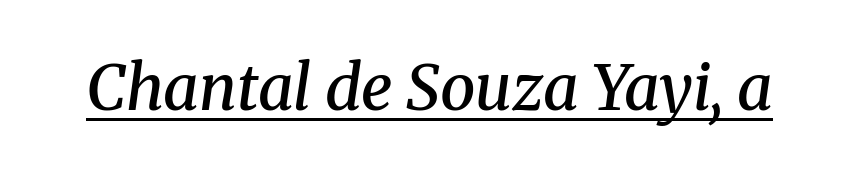
{"serif": "yes", "italic": "yes", "lean": "right", "slant_degrees": 8, "bold": "semi", "weight": "semibold", "width": "normal", "stroke_contrast": "medium", "x_height": "medium", "monospaced": "no", "underline": "yes", "letter_spacing": "normal", "letter_spacing_em": 0.0, "glyph_px": 63}
